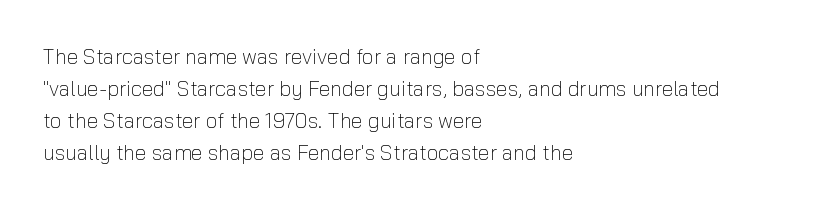
The image shows 21 px text type, upright; set left-aligned, normal line spacing (1.52x), normal letter spacing, not underlined.
